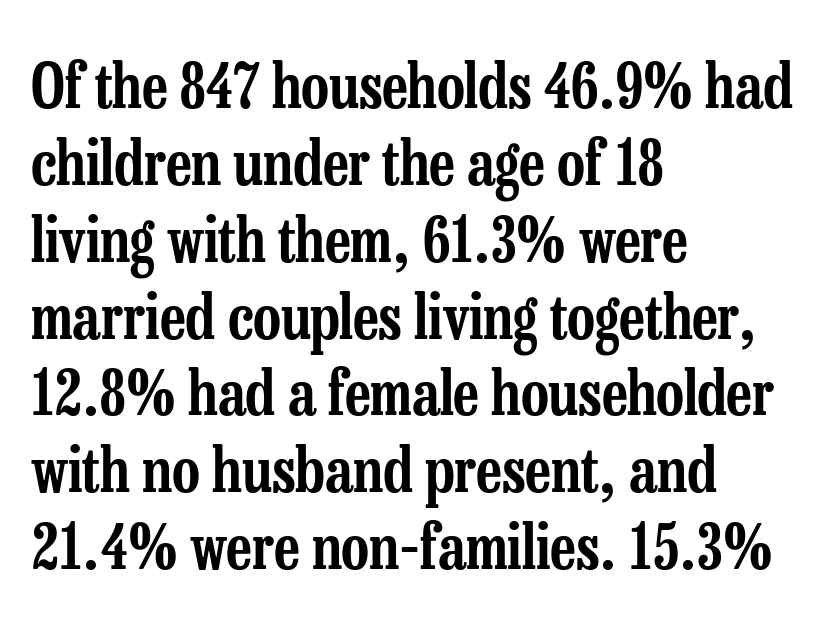
Q: Is the text italic (slanted)? A: No, it is upright.
Q: Is the typeface a serif or a sans-serif typeface? A: Serif.
Q: Is the text underlined? A: No.
Q: How is the paragraph aligned? A: Left-aligned.
Q: Is the spacing between letters normal or unusually wide? A: Normal.
Q: Is the spacing between lines tight, normal or loose? A: Normal.
Q: Width (condensed, normal, or wide)? A: Condensed.
Q: Stroke contrast? A: Low.
Q: x-height? A: Medium.
Q: Monospaced? A: No.
